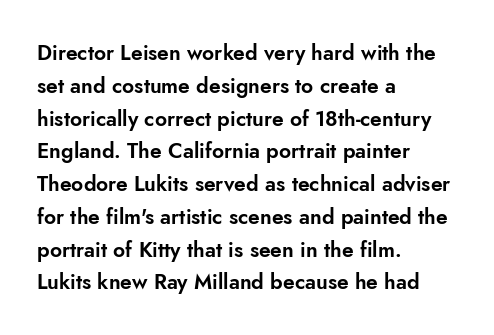
Whoever set this chose a conventional vertical rhythm. Quick note: not italic, upright. Only glyphs here, with clear space below each row. The horizontal fit of the characters is conventional and even. Notice how the passage keeps a crisp vertical edge on the left only.
